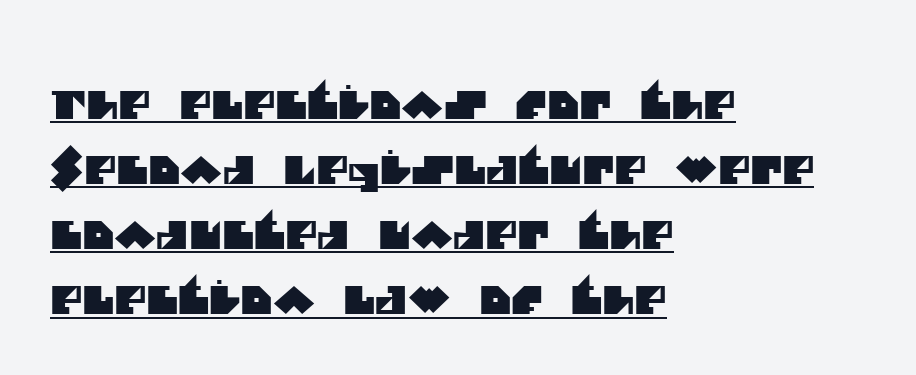
Stroke terminals: plain, sans-serif. Leading: standard. Here the glyphs are tracked normally, forming tight word shapes. Think of a printed novel: that variable character pitch is what you see here.
